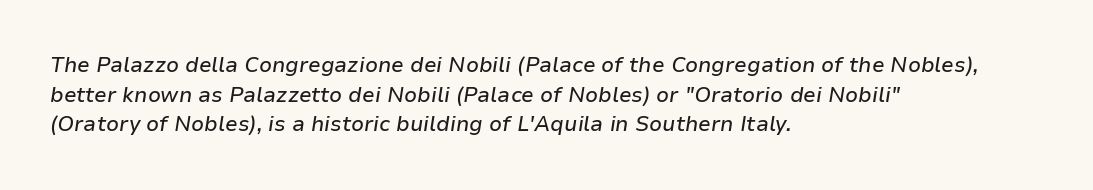
Q: Is the text italic (slanted)? A: Yes, it leans right by about 9 degrees.
Q: Is the text underlined? A: No.
Q: How is the paragraph aligned? A: Left-aligned.
Q: Is the spacing between letters normal or unusually wide? A: Normal.
Q: Is the spacing between lines tight, normal or loose? A: Normal.
